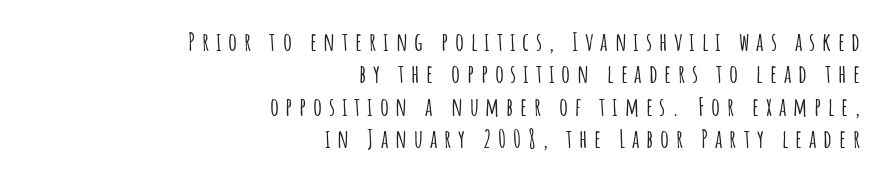
The image shows 25 px text type, upright; set right-aligned, normal line spacing (1.3x), unusually wide letter spacing (+0.27 em), not underlined.
